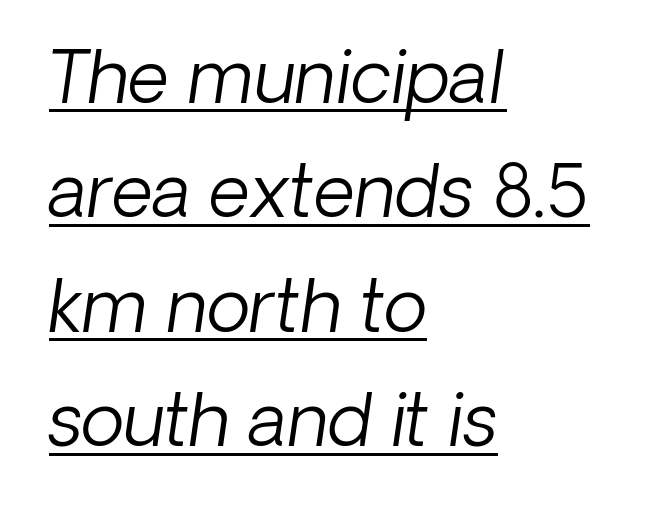
Q: Is the text bold? A: No.
Q: Is the text italic (slanted)? A: Yes, it leans right by about 8 degrees.
Q: Is the text underlined? A: Yes.
Q: How is the paragraph aligned? A: Left-aligned.
Q: Is the spacing between letters normal or unusually wide? A: Normal.
Q: Is the spacing between lines tight, normal or loose? A: Normal.
Q: Width (condensed, normal, or wide)? A: Normal.
Q: Stroke contrast? A: Low.
Q: x-height? A: Medium.
Q: Monospaced? A: No.
